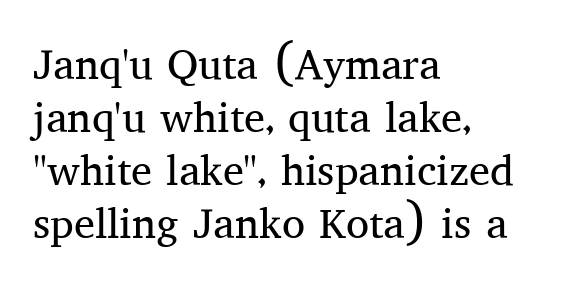
These lines keep a tight, regular rhythm from letter to letter. The typesetter chose a ragged-right arrangement here. Weight: not bold — regular or lighter. Quick note: underline off. Each letter keeps its own natural width here, so spacing adapts to shape.
